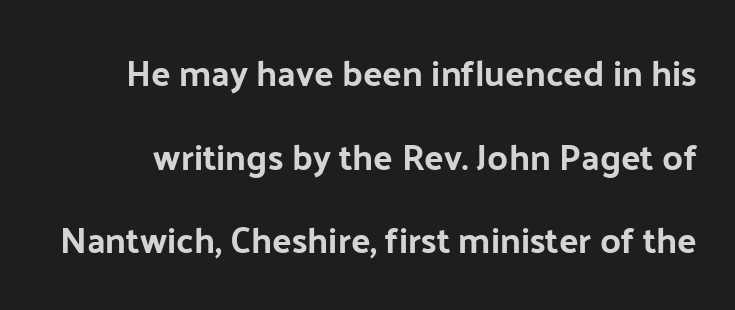
A sans-serif font was chosen for this passage. Baseline-to-baseline distance is far greater than the letter height. Does the lettering tilt? It doesn't — this is upright. The letterforms sit shoulder to shoulder at normal distance.
